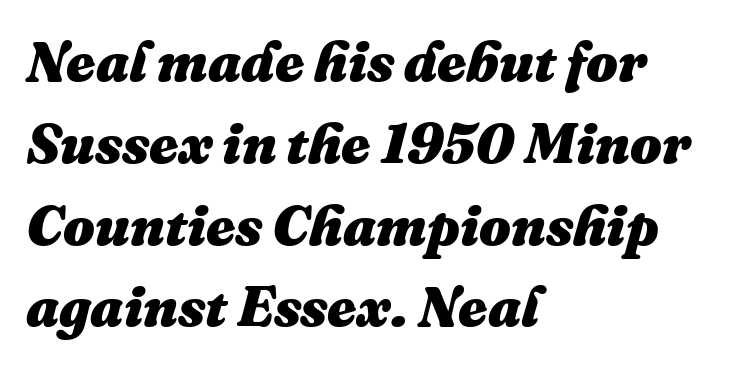
The image shows 56 px heavy type, italic (leaning right); set left-aligned, normal line spacing (1.46x), normal letter spacing, not underlined; medium stroke contrast and a medium x-height.
